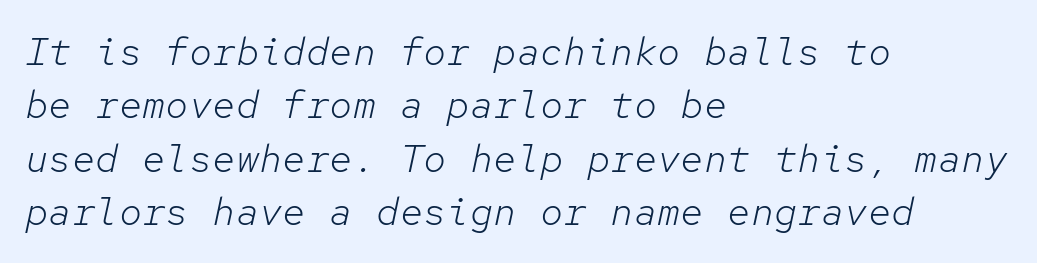
The image shows 39 px light type, italic (leaning right), monospaced; set left-aligned, normal line spacing (1.37x), normal letter spacing, not underlined; low stroke contrast and a medium x-height.
